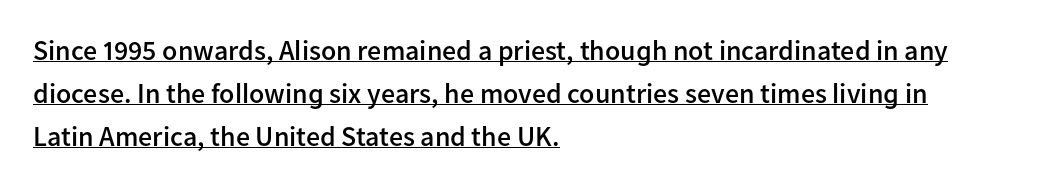
The image shows 28 px semibold sans-serif type, upright; set left-aligned, normal line spacing (1.53x), normal letter spacing, underlined; low stroke contrast and a medium x-height.
